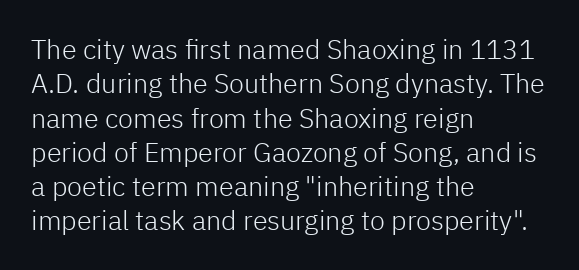
{"italic": "no", "bold": "no", "underline": "no", "align": "left", "line_spacing": "normal", "line_spacing_ratio": 1.27, "letter_spacing": "normal", "letter_spacing_em": 0.0, "glyph_px": 27}
